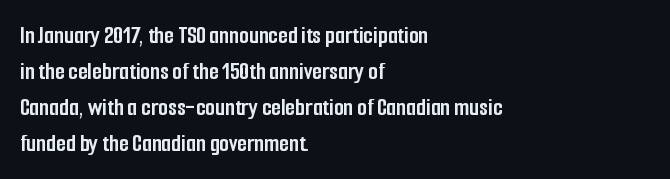
Q: Is the text bold? A: Yes.
Q: Is the text italic (slanted)? A: No, it is upright.
Q: Is the text underlined? A: No.
Q: How is the paragraph aligned? A: Left-aligned.
Q: Is the spacing between letters normal or unusually wide? A: Normal.
Q: Is the spacing between lines tight, normal or loose? A: Normal.
